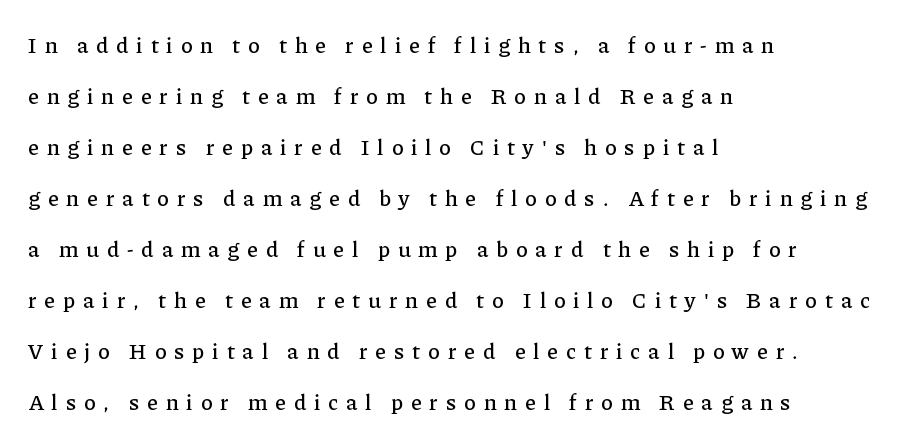
The rendering anchors every line to the left-hand side. Vertical spacing — loose. Check under the words: just untouched page. Italic: no, the glyphs are upright roman. Honestly, the letter spacing is so wide it's the main thing you notice.
